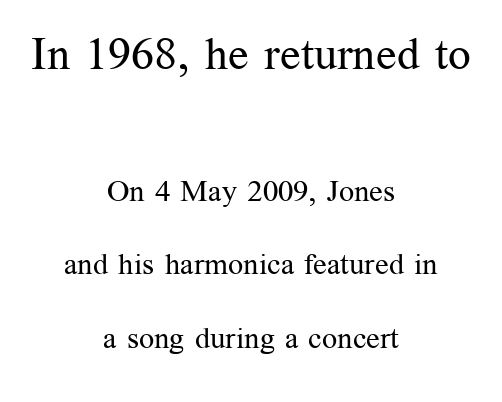
The image shows 45 px regular-weight serif type, upright; set centered, loose line spacing (2.46x), normal letter spacing, not underlined; the first (top) block is 1.5x larger; medium stroke contrast and a medium x-height.
